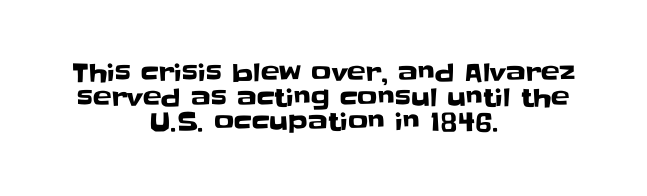
Vertical strokes here are truly vertical. Descenders hang freely into open space. The text block is weighted toward neither margin, spreading evenly from the middle. Students, note that the glyphs here touch the page at normal intervals.
